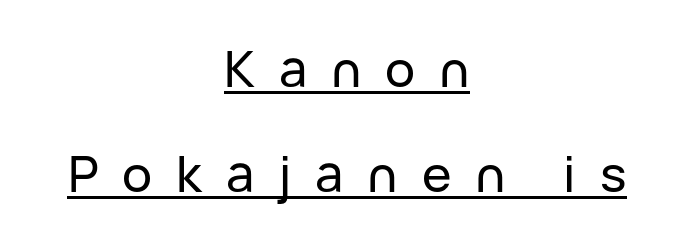
Q: Is the text italic (slanted)? A: No, it is upright.
Q: Is the typeface a serif or a sans-serif typeface? A: Sans-serif.
Q: Is the text underlined? A: Yes.
Q: How is the paragraph aligned? A: Centered.
Q: Is the spacing between letters normal or unusually wide? A: Unusually wide.
Q: Is the spacing between lines tight, normal or loose? A: Loose.
Q: Width (condensed, normal, or wide)? A: Normal.
Q: Stroke contrast? A: Low.
Q: x-height? A: Medium.
Q: Monospaced? A: No.
